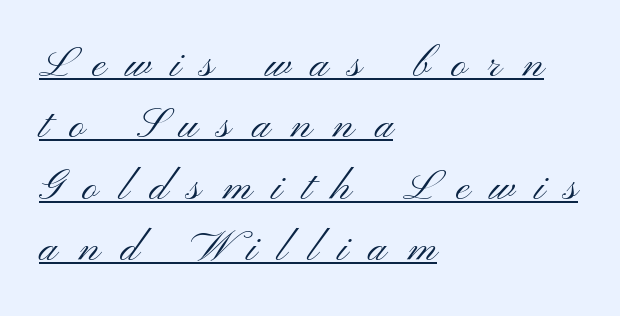
Q: Is the text bold? A: No.
Q: Is the text italic (slanted)? A: Yes.
Q: Is the typeface a serif or a sans-serif typeface? A: Sans-serif.
Q: Is the text underlined? A: Yes.
Q: How is the paragraph aligned? A: Left-aligned.
Q: Is the spacing between letters normal or unusually wide? A: Unusually wide.
Q: Is the spacing between lines tight, normal or loose? A: Normal.
Q: Width (condensed, normal, or wide)? A: Wide.
Q: Stroke contrast? A: Medium.
Q: x-height? A: Small.
Q: Monospaced? A: No.
